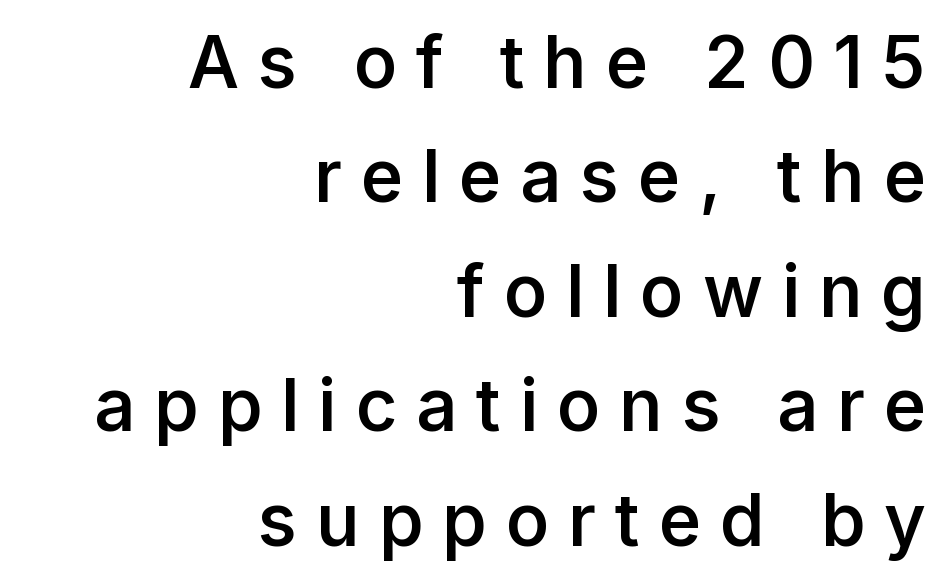
The image shows 72 px semibold sans-serif type, upright; set right-aligned, normal line spacing (1.59x), unusually wide letter spacing (+0.26 em), not underlined; low stroke contrast and a medium x-height.
